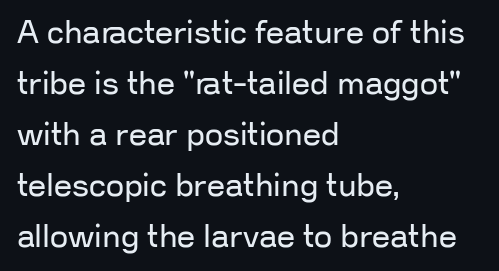
{"serif": "no", "italic": "no", "bold": "no", "weight": "regular", "width": "normal", "stroke_contrast": "low", "x_height": "medium", "monospaced": "no", "underline": "no", "align": "left", "line_spacing": "normal", "line_spacing_ratio": 1.59, "letter_spacing": "normal", "letter_spacing_em": 0.0, "glyph_px": 32}
